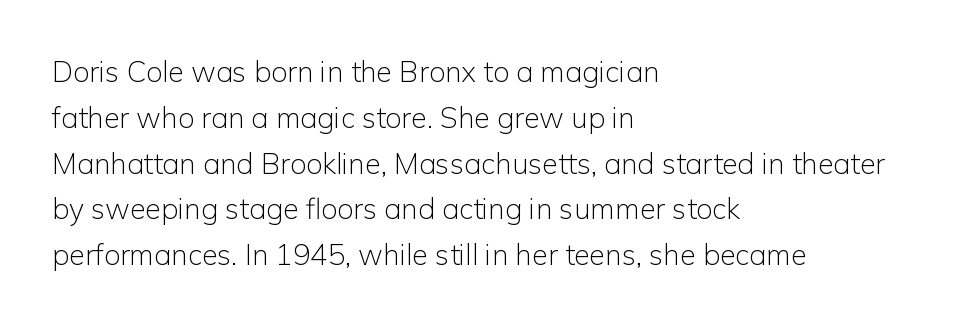
{"serif": "no", "italic": "no", "bold": "no", "weight": "light", "width": "normal", "stroke_contrast": "low", "x_height": "medium", "monospaced": "no", "underline": "no", "align": "left", "line_spacing": "normal", "line_spacing_ratio": 1.58, "letter_spacing": "normal", "letter_spacing_em": 0.0, "glyph_px": 29}
